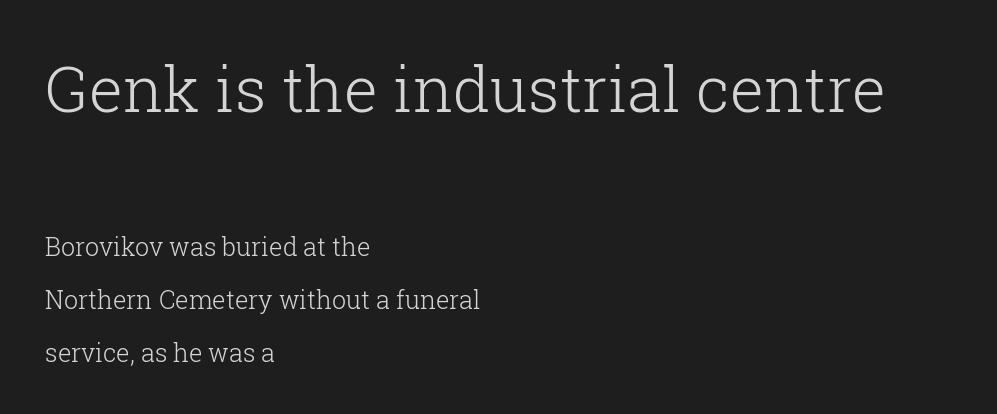
Q: Is the text bold? A: No.
Q: Is the text italic (slanted)? A: No, it is upright.
Q: Is the typeface a serif or a sans-serif typeface? A: Serif.
Q: Is the text underlined? A: No.
Q: How is the paragraph aligned? A: Left-aligned.
Q: Is the spacing between letters normal or unusually wide? A: Normal.
Q: Is the spacing between lines tight, normal or loose? A: Loose.
Q: Which block of text is set in a larger size, the first (top) or the second (bottom)? A: The first (top) one.
Q: Width (condensed, normal, or wide)? A: Normal.
Q: Stroke contrast? A: Low.
Q: x-height? A: Medium.
Q: Monospaced? A: No.
